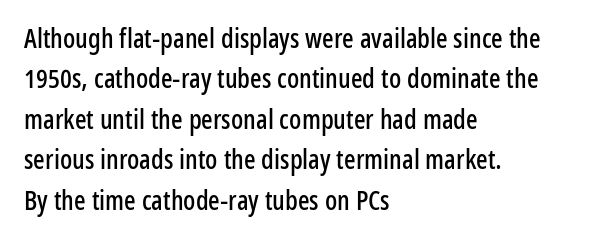
{"italic": "no", "underline": "no", "align": "left", "line_spacing": "normal", "line_spacing_ratio": 1.5, "letter_spacing": "normal", "letter_spacing_em": 0.0, "glyph_px": 27}
